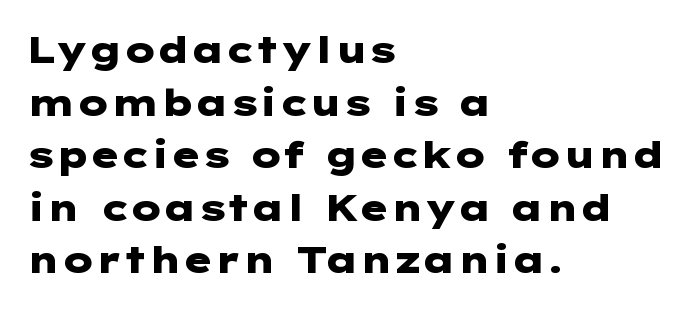
A dark, heavy texture on the line: the type is bold. The glyphs are unaccompanied by any horizontal stroke below them. The line-height multiplier appears to be the usual default. Grotesque or geometric, the face here clearly has no serifs. These lines stack with their left ends in a neat column.
